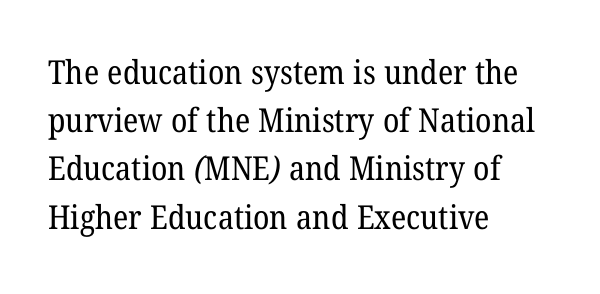
Q: Is the text bold? A: No.
Q: Is the typeface a serif or a sans-serif typeface? A: Serif.
Q: Is the text underlined? A: No.
Q: How is the paragraph aligned? A: Left-aligned.
Q: Is the spacing between letters normal or unusually wide? A: Normal.
Q: Is the spacing between lines tight, normal or loose? A: Normal.
Q: Width (condensed, normal, or wide)? A: Normal.
Q: Stroke contrast? A: Low.
Q: x-height? A: Medium.
Q: Monospaced? A: No.
